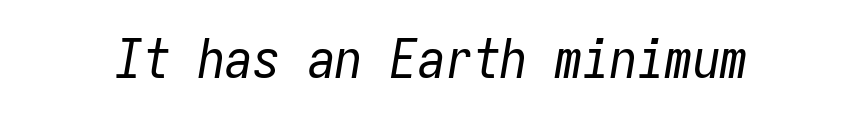
Q: Is the text bold? A: No.
Q: Is the text italic (slanted)? A: Yes, it leans right by about 9 degrees.
Q: Is the text underlined? A: No.
Q: Is the spacing between letters normal or unusually wide? A: Normal.
Q: Width (condensed, normal, or wide)? A: Condensed.
Q: Stroke contrast? A: Low.
Q: x-height? A: Medium.
Q: Monospaced? A: Yes.
